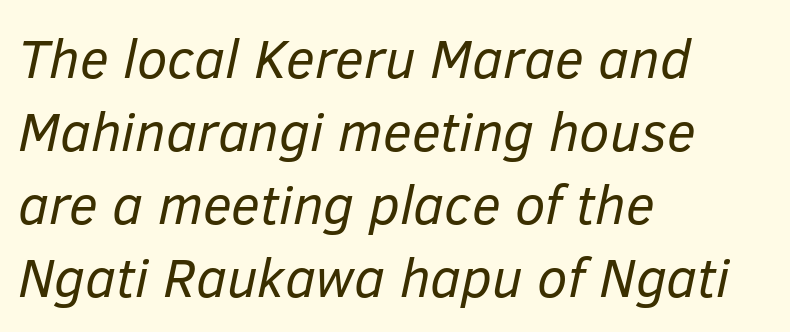
Spacing verdict: proportional, widths tailored to each character. Normally led — the rows are evenly, conventionally spaced. Tracking value appears to be zero — textbook default spacing. Caption: multi-line text, flush left, ragged right. Nobody drew a line under any word here. Each stroke keeps to a modest, everyday thickness or less.
